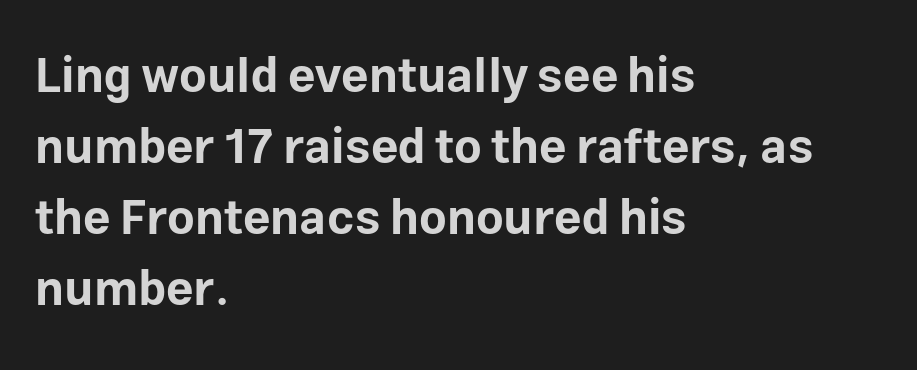
The image shows 48 px bold sans-serif type, upright; set left-aligned, normal line spacing (1.48x), normal letter spacing, not underlined; low stroke contrast and a medium x-height.
